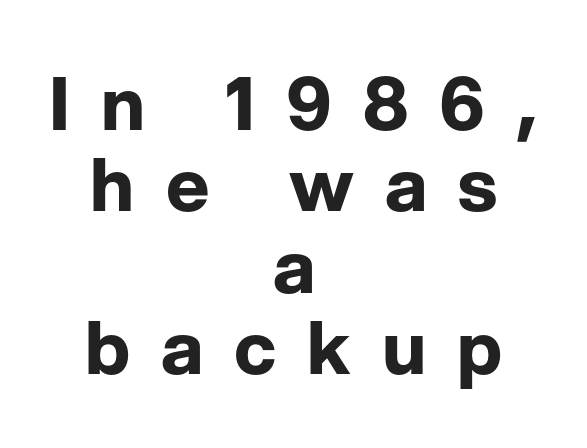
No feet cap the strokes, marking this as sans-serif type. Note the varied advance widths — an 'i' is clearly narrower than an 'm'. Bare-footed words on every line. The rendering positions every line midway between the sides.
